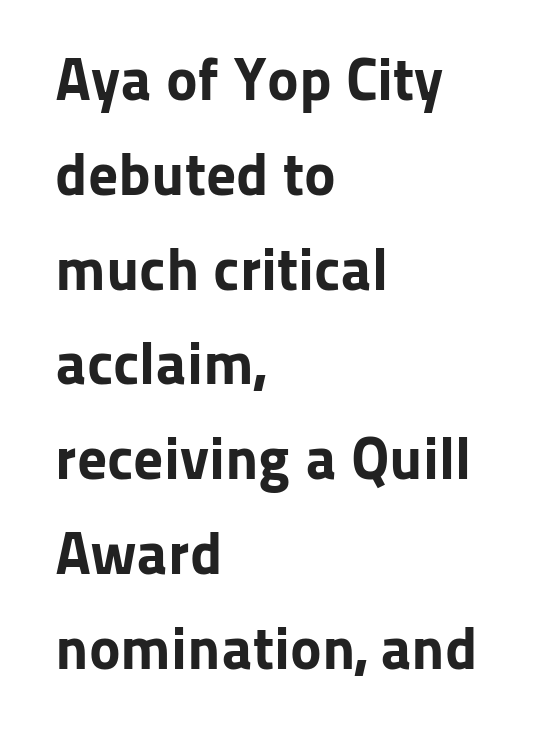
{"serif": "no", "italic": "no", "bold": "yes", "weight": "bold", "width": "normal", "stroke_contrast": "low", "x_height": "medium", "monospaced": "no", "underline": "no", "align": "left", "line_spacing": "normal", "line_spacing_ratio": 1.58, "letter_spacing": "normal", "letter_spacing_em": 0.0, "glyph_px": 60}
